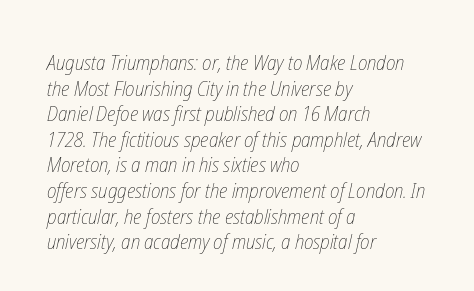
The image shows 21 px text type; set left-aligned, line spacing 1.22x, normal letter spacing, not underlined.
